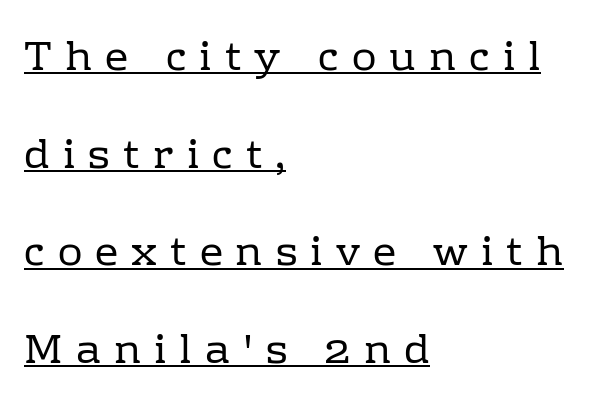
Q: Is the text bold? A: No.
Q: Is the text italic (slanted)? A: No, it is upright.
Q: Is the typeface a serif or a sans-serif typeface? A: Serif.
Q: Is the text underlined? A: Yes.
Q: How is the paragraph aligned? A: Left-aligned.
Q: Is the spacing between letters normal or unusually wide? A: Unusually wide.
Q: Is the spacing between lines tight, normal or loose? A: Loose.
Q: Width (condensed, normal, or wide)? A: Normal.
Q: Stroke contrast? A: Low.
Q: x-height? A: Medium.
Q: Monospaced? A: No.
